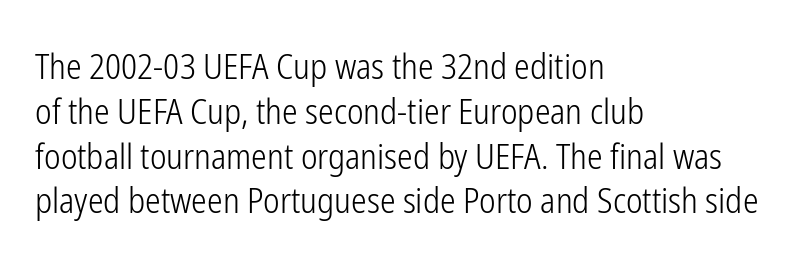
{"serif": "no", "italic": "no", "bold": "no", "weight": "light", "width": "condensed", "stroke_contrast": "low", "x_height": "medium", "monospaced": "no", "underline": "no", "align": "left", "line_spacing": "normal", "line_spacing_ratio": 1.28, "letter_spacing": "normal", "letter_spacing_em": 0.0, "glyph_px": 35}
